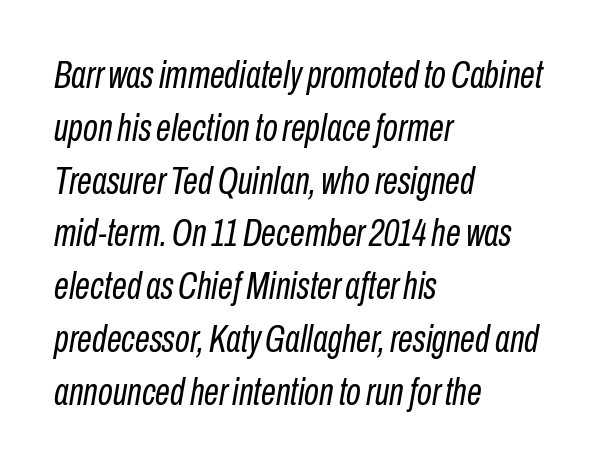
Q: Is the text bold? A: No.
Q: Is the text italic (slanted)? A: Yes, it leans right by about 10 degrees.
Q: Is the text underlined? A: No.
Q: How is the paragraph aligned? A: Left-aligned.
Q: Is the spacing between letters normal or unusually wide? A: Normal.
Q: Is the spacing between lines tight, normal or loose? A: Normal.
Q: Width (condensed, normal, or wide)? A: Condensed.
Q: Stroke contrast? A: Low.
Q: x-height? A: Medium.
Q: Monospaced? A: No.
